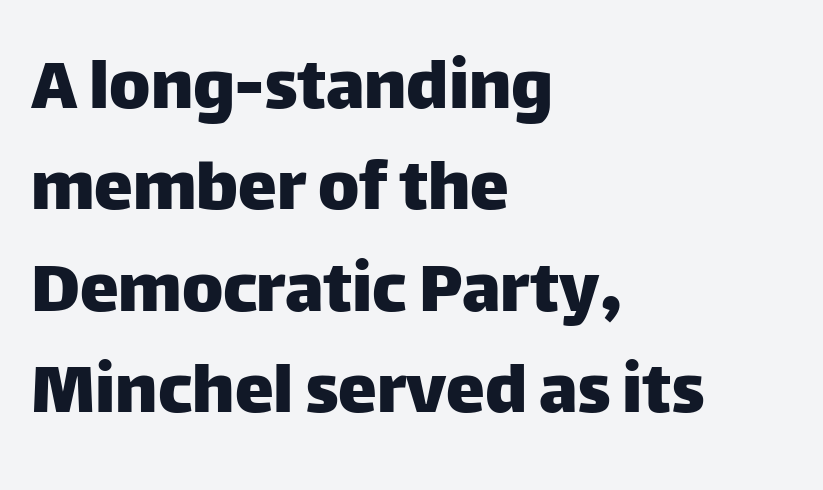
The image shows 78 px sans-serif type, upright; set left-aligned, normal line spacing (1.3x), normal letter spacing, not underlined; low stroke contrast and a large x-height.
